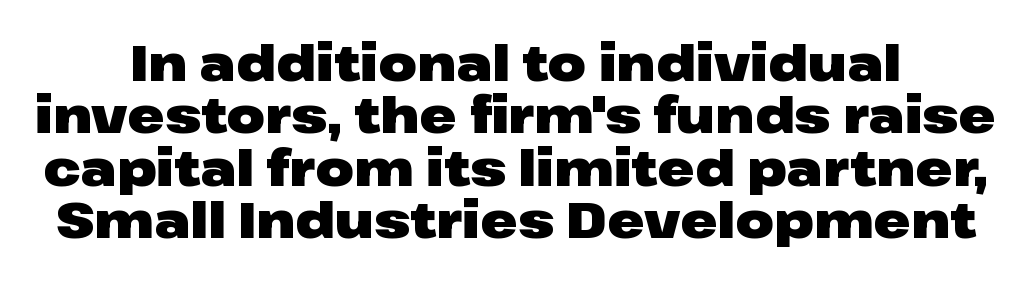
Q: Is the text bold? A: Yes.
Q: Is the text italic (slanted)? A: No, it is upright.
Q: Is the typeface a serif or a sans-serif typeface? A: Sans-serif.
Q: Is the text underlined? A: No.
Q: Is the spacing between letters normal or unusually wide? A: Normal.
Q: Is the spacing between lines tight, normal or loose? A: Tight.
Q: Width (condensed, normal, or wide)? A: Wide.
Q: Stroke contrast? A: Low.
Q: x-height? A: Medium.
Q: Monospaced? A: No.
